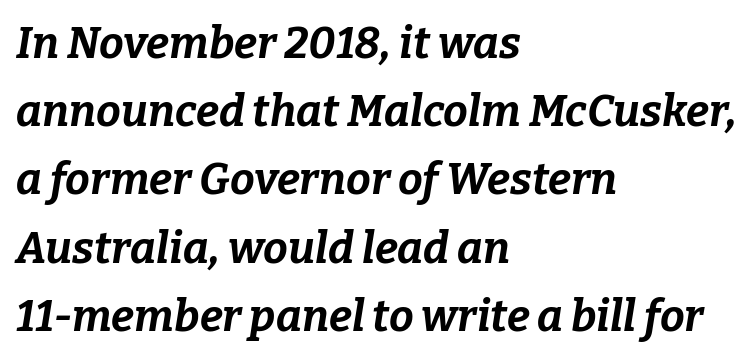
Q: Is the text bold? A: Yes.
Q: Is the text italic (slanted)? A: Yes, it leans right by about 9 degrees.
Q: Is the text underlined? A: No.
Q: How is the paragraph aligned? A: Left-aligned.
Q: Is the spacing between letters normal or unusually wide? A: Normal.
Q: Is the spacing between lines tight, normal or loose? A: Normal.
Q: Width (condensed, normal, or wide)? A: Normal.
Q: Stroke contrast? A: Low.
Q: x-height? A: Medium.
Q: Monospaced? A: No.
